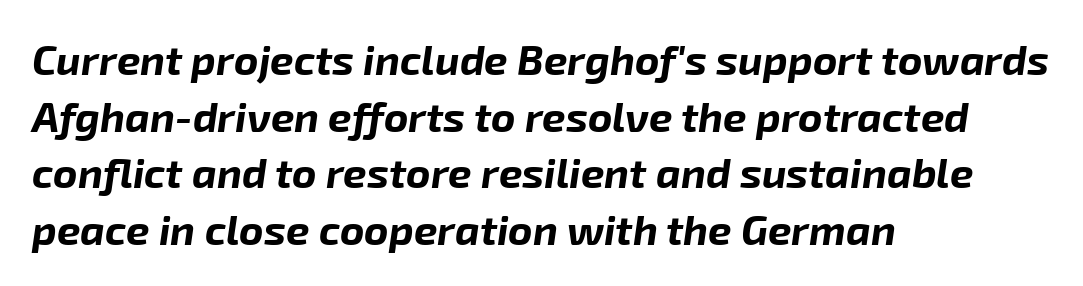
Posture: slanted. The strokes are fattened all the way to bold. Here the glyphs are tracked normally, forming tight word shapes. A typesetter would call this proportional, since set widths differ per character.
